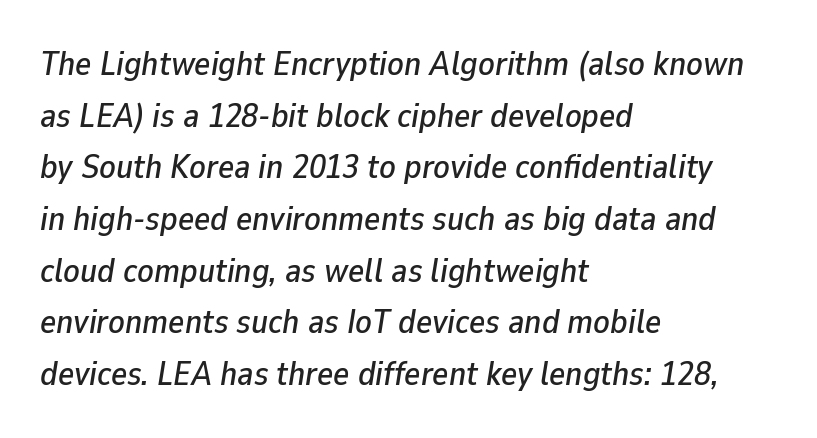
The image shows 34 px text type, italic (leaning right); set left-aligned, normal line spacing (1.52x), normal letter spacing, not underlined; low stroke contrast and a medium x-height.
